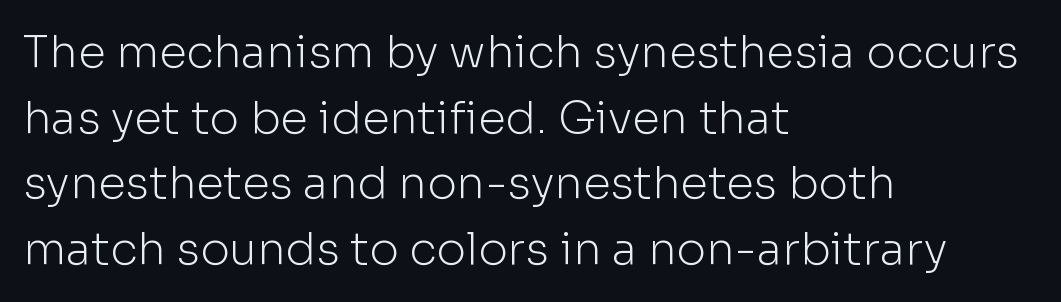
{"serif": "no", "italic": "no", "bold": "no", "weight": "light", "width": "normal", "stroke_contrast": "low", "x_height": "medium", "monospaced": "no", "underline": "no", "align": "left", "line_spacing": "normal", "line_spacing_ratio": 1.46, "letter_spacing": "normal", "letter_spacing_em": 0.0, "glyph_px": 45}
